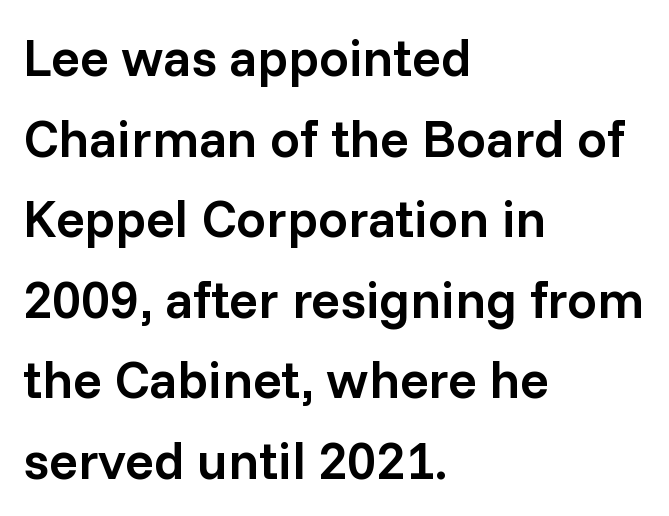
The image shows 53 px semibold sans-serif type, upright; set left-aligned, normal line spacing (1.52x), normal letter spacing, not underlined; low stroke contrast and a medium x-height.
